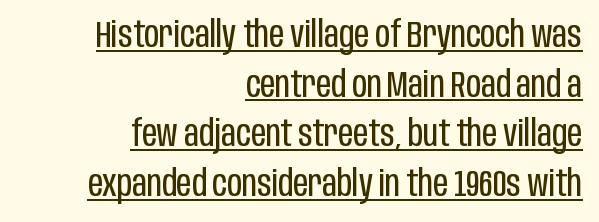
The image shows 37 px regular-weight, condensed sans-serif type, upright; set right-aligned, normal line spacing (1.34x), normal letter spacing, underlined; low stroke contrast and a large x-height.
